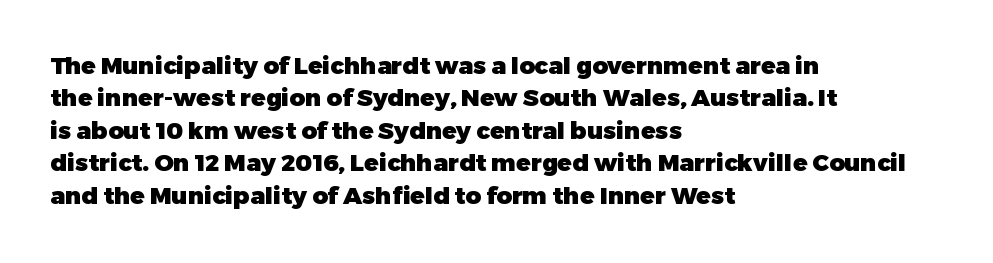
Q: Is the text bold? A: Yes.
Q: Is the text italic (slanted)? A: No, it is upright.
Q: Is the text underlined? A: No.
Q: How is the paragraph aligned? A: Left-aligned.
Q: Is the spacing between letters normal or unusually wide? A: Normal.
Q: Is the spacing between lines tight, normal or loose? A: Normal.
